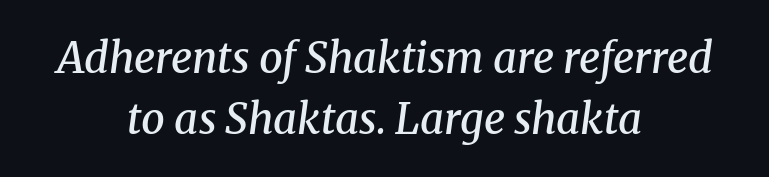
Does the type have serifs? Yes, each stem ends in a small foot. Is the block centered? Yes — each line is placed symmetrically about the middle. The glyphs look as if they've been sheared to an angle. Looks like regular typesetting: each glyph gets only the width it needs. Emphasis by weight is partial: semibold. The area under the type is left untouched.
